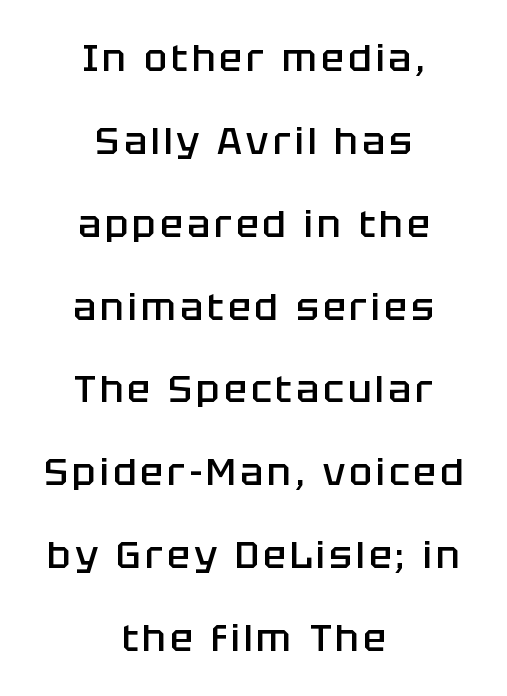
Q: Is the text bold? A: Semi-bold.
Q: Is the text italic (slanted)? A: No, it is upright.
Q: Is the typeface a serif or a sans-serif typeface? A: Sans-serif.
Q: Is the text underlined? A: No.
Q: How is the paragraph aligned? A: Centered.
Q: Is the spacing between lines tight, normal or loose? A: Loose.
Q: Width (condensed, normal, or wide)? A: Normal.
Q: Stroke contrast? A: Low.
Q: x-height? A: Large.
Q: Monospaced? A: No.
